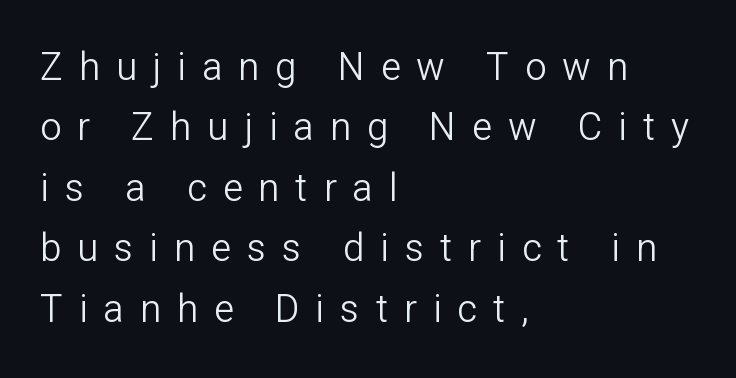
Caption: multi-line text, flush left, ragged right. Decoration check: the copy has no underline. You can tell from the bare stems that sans-serif type was used. In terms of posture, this sample is upright. Is the stroke heavy? The answer is a plain regular-or-lighter. Note the varied advance widths — an 'i' is clearly narrower than an 'm'.
